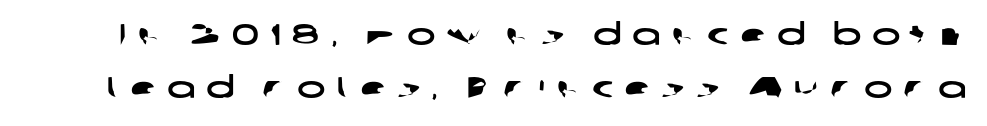
Q: Is the typeface a serif or a sans-serif typeface? A: Sans-serif.
Q: Is the text underlined? A: No.
Q: Is the spacing between letters normal or unusually wide? A: Unusually wide.
Q: Width (condensed, normal, or wide)? A: Wide.
Q: Stroke contrast? A: Low.
Q: x-height? A: Medium.
Q: Monospaced? A: No.
